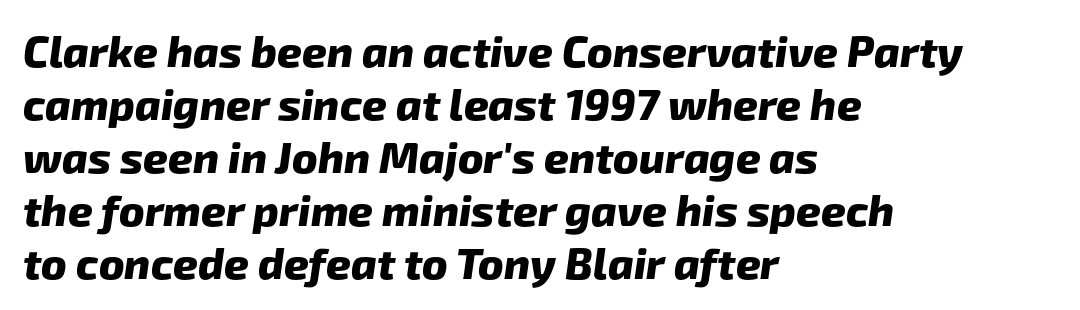
{"serif": "no", "bold": "yes", "weight": "heavy", "width": "normal", "stroke_contrast": "low", "x_height": "medium", "monospaced": "no", "underline": "no", "align": "left", "line_spacing_ratio": 1.23, "letter_spacing": "normal", "letter_spacing_em": 0.0, "glyph_px": 43}
